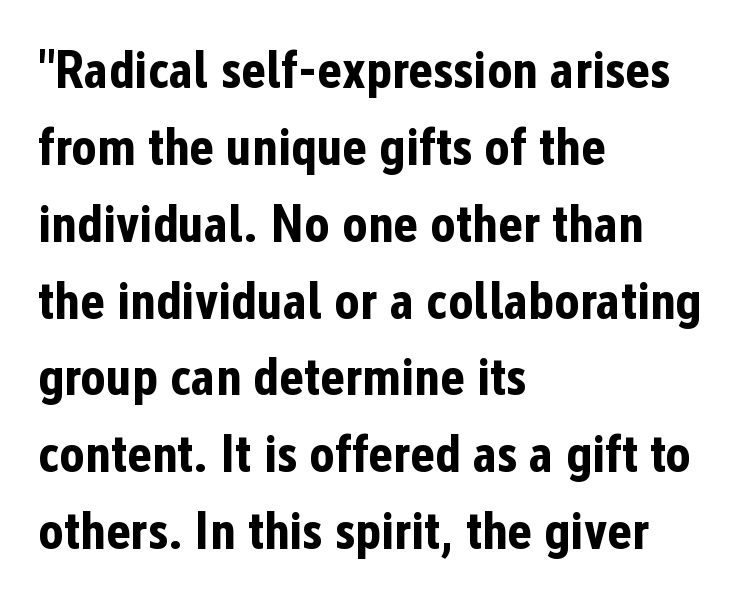
The paragraph shown leans on its left margin. The rendering uses a bold face; every stroke is thick and dark. Here the glyphs are tracked normally, forming tight word shapes. The rendering uses natural spacing where letterforms have individual widths.
